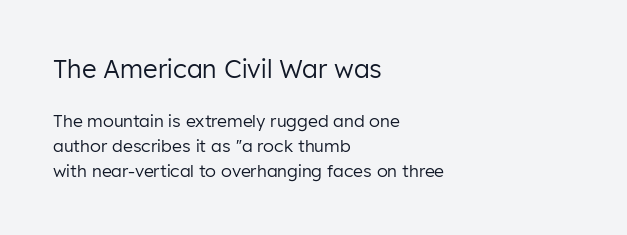
The image shows 25 px text type, upright; set left-aligned, normal line spacing (1.47x), normal letter spacing, not underlined; the first (top) block is 1.47x larger.
